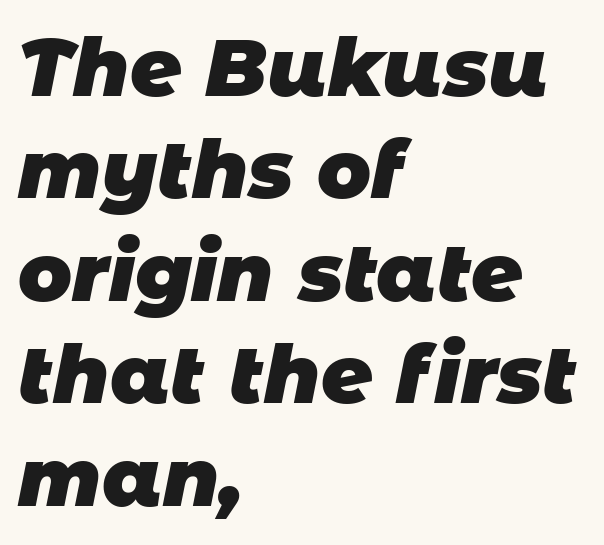
The image shows 80 px heavy sans-serif type; set left-aligned, normal line spacing (1.28x), normal letter spacing, not underlined; low stroke contrast and a large x-height.
